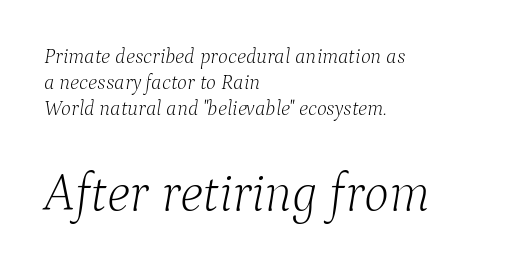
The image shows 53 px light serif type, italic (leaning right); set left-aligned, line spacing 1.23x, normal letter spacing, not underlined; the second (bottom) block is 2.52x larger; low stroke contrast and a medium x-height.
